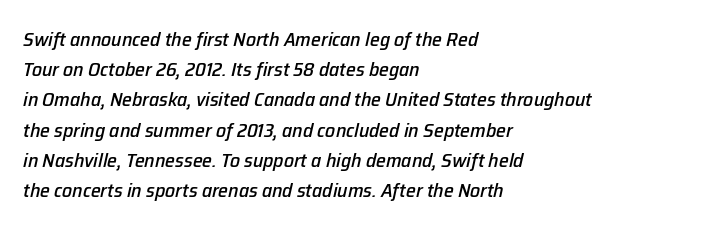
The rendering uses a moderate line-height, typical for paragraphs. Inter-character spacing is left at the font's built-in metrics. Would a proofreader flag this as italicized? Yes. Notice how the passage keeps a crisp vertical edge on the left only. The strip under each line holds only bare page.
